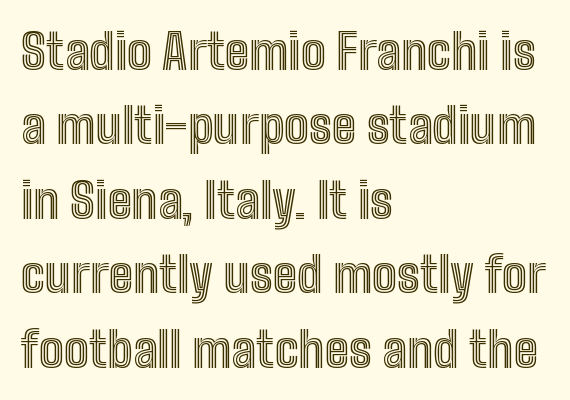
The image shows 49 px condensed type, upright; set left-aligned, normal line spacing (1.52x), normal letter spacing, not underlined; a medium x-height.
